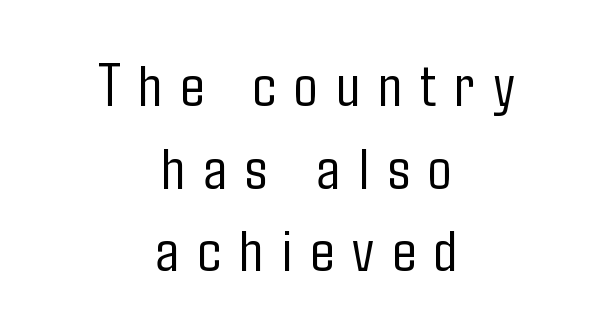
{"serif": "no", "italic": "no", "bold": "no", "weight": "light", "width": "condensed", "stroke_contrast": "low", "x_height": "medium", "monospaced": "no", "underline": "no", "align": "center", "line_spacing": "normal", "line_spacing_ratio": 1.31, "letter_spacing": "wide", "letter_spacing_em": 0.29, "glyph_px": 63}
